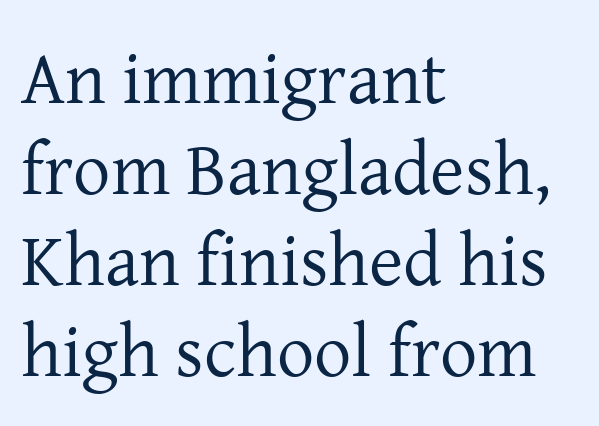
These lines stack with their left ends in a neat column. Serif or sans? Serif — the stroke terminals have little feet. These lines keep a tight, regular rhythm from letter to letter. Character widths vary here, with narrow letters taking less room than wide ones. Vertical strokes here are truly vertical. Each stroke keeps to a modest, everyday thickness or less.
